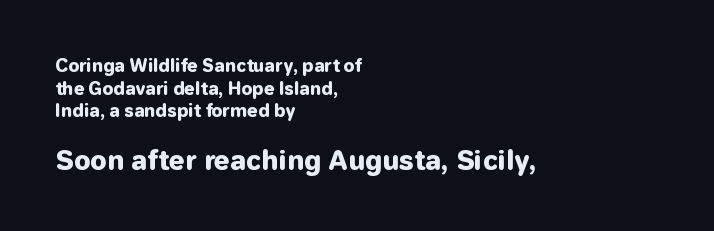
Q: Is the text bold? A: Yes.
Q: Is the text italic (slanted)? A: No, it is upright.
Q: Is the text underlined? A: No.
Q: How is the paragraph aligned? A: Left-aligned.
Q: Is the spacing between letters normal or unusually wide? A: Normal.
Q: Is the spacing between lines tight, normal or loose? A: Normal.
Q: Which block of text is set in a larger size, the first (top) or the second (bottom)? A: The second (bottom) one.
